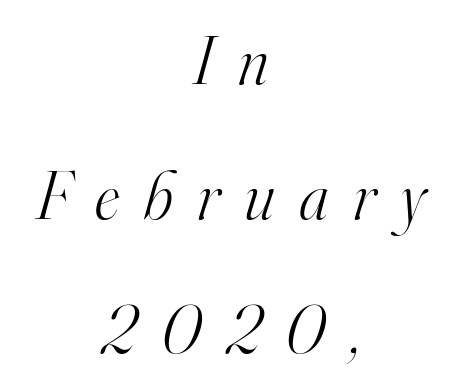
{"serif": "yes", "italic": "yes", "lean": "right", "slant_degrees": 16, "bold": "no", "weight": "light", "width": "normal", "stroke_contrast": "high", "x_height": "small", "monospaced": "no", "underline": "no", "align": "center", "line_spacing": "loose", "line_spacing_ratio": 1.98, "letter_spacing": "wide", "letter_spacing_em": 0.36, "glyph_px": 68}
